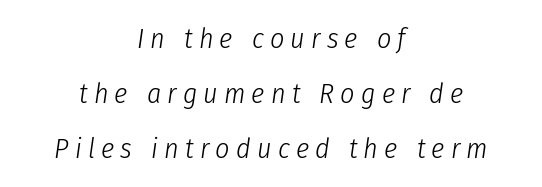
Q: Is the text bold? A: No.
Q: Is the text italic (slanted)? A: Yes, it leans right by about 8 degrees.
Q: Is the text underlined? A: No.
Q: How is the paragraph aligned? A: Centered.
Q: Is the spacing between letters normal or unusually wide? A: Unusually wide.
Q: Is the spacing between lines tight, normal or loose? A: Loose.
Q: Width (condensed, normal, or wide)? A: Condensed.
Q: Stroke contrast? A: Low.
Q: x-height? A: Medium.
Q: Monospaced? A: No.
